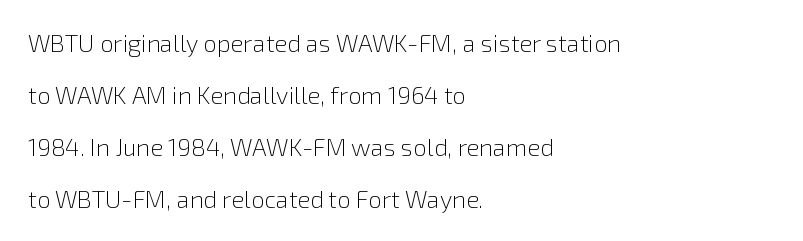
Q: Is the text bold? A: No.
Q: Is the text italic (slanted)? A: No, it is upright.
Q: Is the text underlined? A: No.
Q: How is the paragraph aligned? A: Left-aligned.
Q: Is the spacing between letters normal or unusually wide? A: Normal.
Q: Is the spacing between lines tight, normal or loose? A: Loose.
